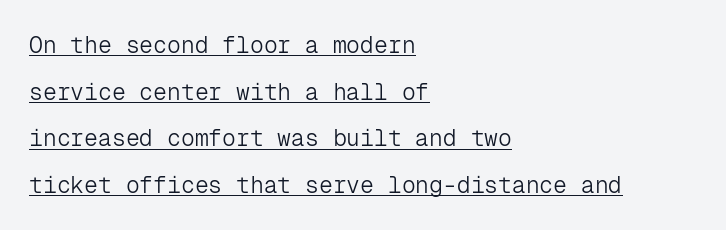
The image shows 23 px text type, upright; set left-aligned, loose line spacing (2.03x), normal letter spacing, underlined.
